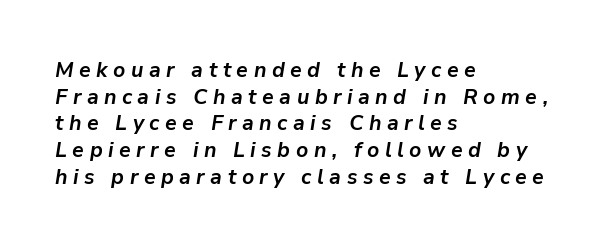
Notice how the stems are inclined rather than vertical — that's the hallmark of italics. Line spacing here is normal. Here the glyphs are tracked loosely, breaking word shapes into spaced letters. Underline: absent.
